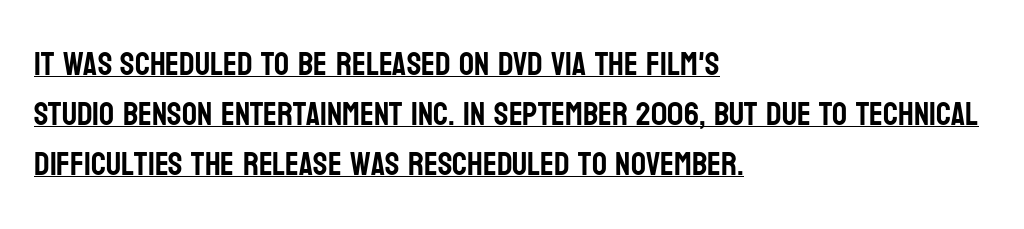
Q: Is the text italic (slanted)? A: No, it is upright.
Q: Is the typeface a serif or a sans-serif typeface? A: Sans-serif.
Q: Is the text underlined? A: Yes.
Q: How is the paragraph aligned? A: Left-aligned.
Q: Is the spacing between letters normal or unusually wide? A: Normal.
Q: Is the spacing between lines tight, normal or loose? A: Normal.
Q: Width (condensed, normal, or wide)? A: Condensed.
Q: Stroke contrast? A: Low.
Q: x-height? A: Large.
Q: Monospaced? A: No.
